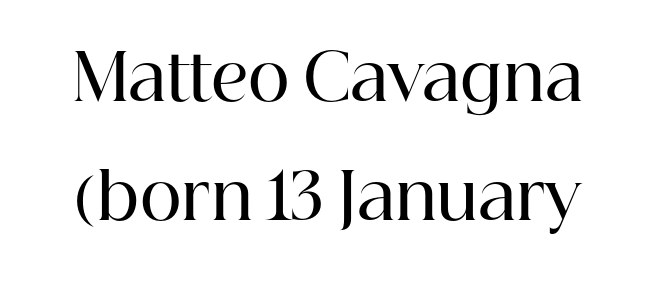
{"serif": "yes", "italic": "no", "bold": "semi", "weight": "semibold", "width": "normal", "stroke_contrast": "high", "x_height": "medium", "monospaced": "no", "underline": "no", "line_spacing_ratio": 1.86, "letter_spacing": "normal", "letter_spacing_em": 0.0, "glyph_px": 64}
